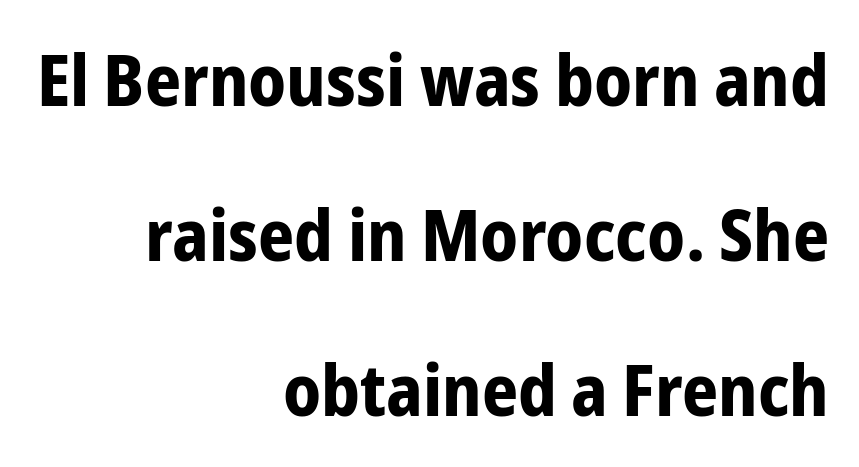
The image shows 71 px bold, condensed sans-serif type, upright; set right-aligned, loose line spacing (2.18x), normal letter spacing, not underlined; low stroke contrast and a medium x-height.
